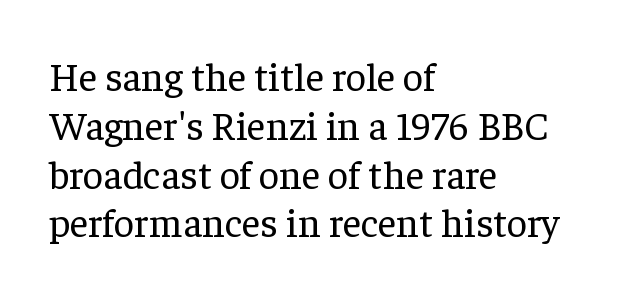
The image shows 40 px regular-weight serif type, upright; set left-aligned, line spacing 1.22x, normal letter spacing, not underlined; low stroke contrast and a medium x-height.
